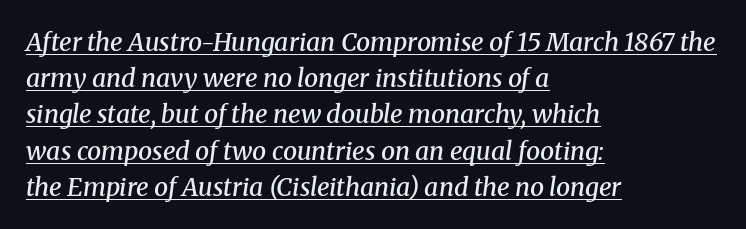
The image shows 25 px text type, italic (leaning right); set left-aligned, normal line spacing (1.45x), normal letter spacing, underlined.
